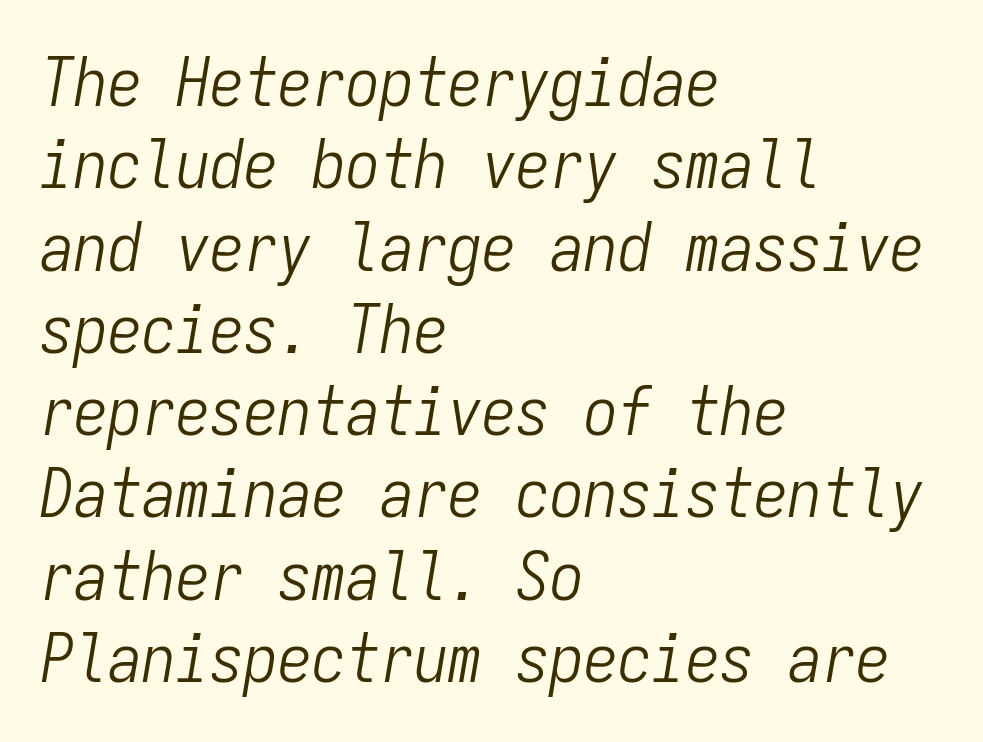
{"italic": "yes", "lean": "right", "slant_degrees": 9, "bold": "no", "weight": "light", "width": "condensed", "stroke_contrast": "low", "x_height": "medium", "monospaced": "yes", "underline": "no", "align": "left", "line_spacing_ratio": 1.21, "letter_spacing": "normal", "letter_spacing_em": 0.0, "glyph_px": 68}
